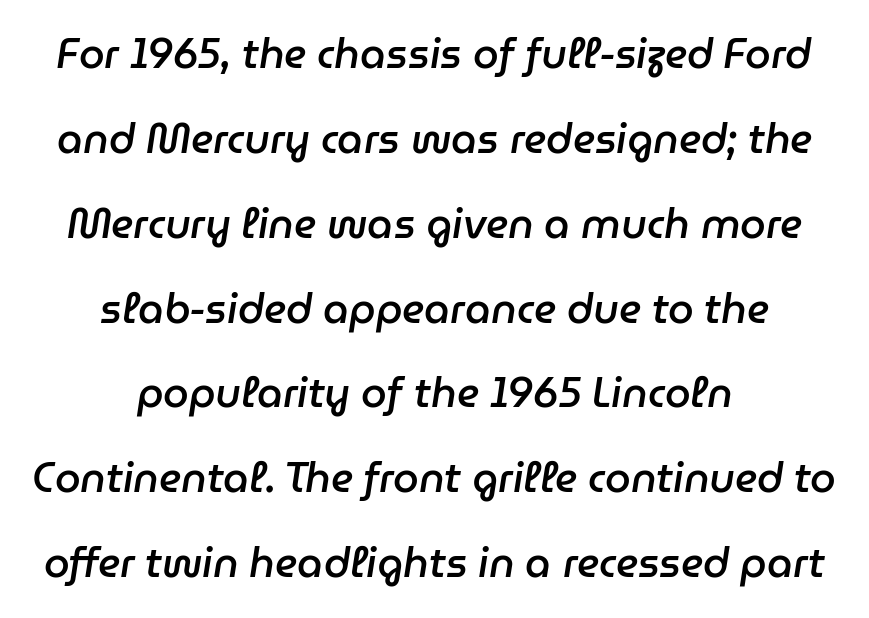
Q: Is the text bold? A: Semi-bold.
Q: Is the text italic (slanted)? A: Yes, it leans right by about 9 degrees.
Q: Is the text underlined? A: No.
Q: How is the paragraph aligned? A: Centered.
Q: Is the spacing between letters normal or unusually wide? A: Normal.
Q: Is the spacing between lines tight, normal or loose? A: Loose.
Q: Width (condensed, normal, or wide)? A: Normal.
Q: Stroke contrast? A: Low.
Q: x-height? A: Medium.
Q: Monospaced? A: No.
